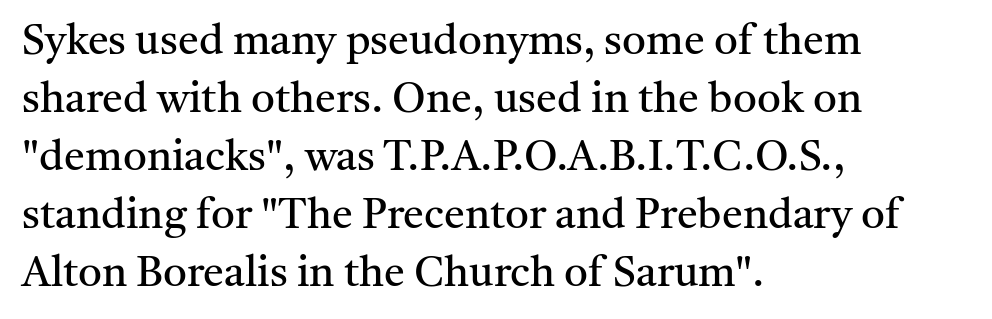
The typography opts for an upright posture over an oblique one. Notice how the passage keeps a crisp vertical edge on the left only. Stems and bowls with no extra thickness — not bold. The string is rendered with underlining switched off.
